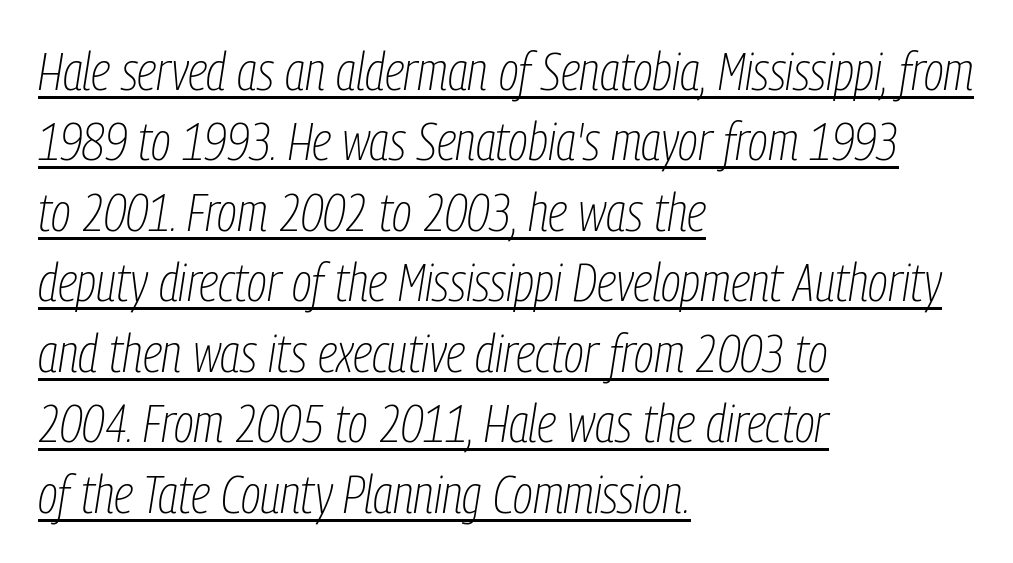
{"italic": "yes", "lean": "right", "slant_degrees": 9, "bold": "no", "weight": "thin", "width": "condensed", "stroke_contrast": "low", "x_height": "medium", "monospaced": "no", "underline": "yes", "align": "left", "line_spacing": "normal", "line_spacing_ratio": 1.33, "letter_spacing": "normal", "letter_spacing_em": 0.0, "glyph_px": 53}
